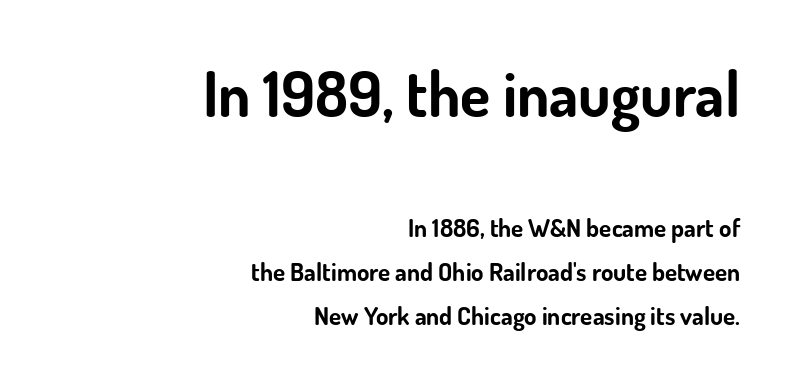
Q: Is the text bold? A: Yes.
Q: Is the text italic (slanted)? A: No, it is upright.
Q: Is the typeface a serif or a sans-serif typeface? A: Sans-serif.
Q: Is the text underlined? A: No.
Q: How is the paragraph aligned? A: Right-aligned.
Q: Is the spacing between letters normal or unusually wide? A: Normal.
Q: Which block of text is set in a larger size, the first (top) or the second (bottom)? A: The first (top) one.
Q: Width (condensed, normal, or wide)? A: Normal.
Q: Stroke contrast? A: Low.
Q: x-height? A: Small.
Q: Monospaced? A: No.
